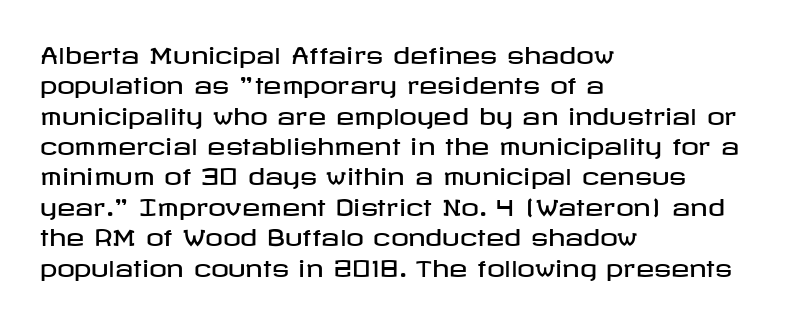
Descenders are the only things crossing below the line. The paragraph has a hard left edge and a soft right edge. Nothing unusual about the tracking: characters are spaced as the font intends. Vertically, the passage feels balanced, rows spaced as you'd expect. If you drew a line through each stem, it would be perfectly vertical.
